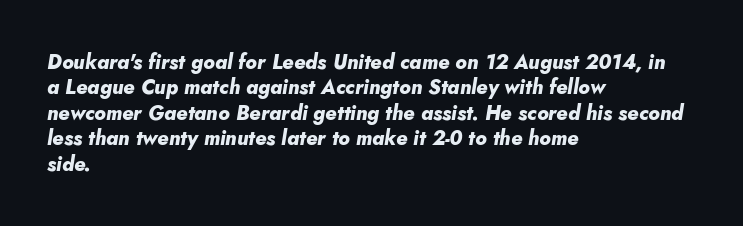
Q: Is the text bold? A: Yes.
Q: Is the text italic (slanted)? A: Yes, it leans right by about 5 degrees.
Q: Is the text underlined? A: No.
Q: How is the paragraph aligned? A: Left-aligned.
Q: Is the spacing between letters normal or unusually wide? A: Normal.
Q: Is the spacing between lines tight, normal or loose? A: Normal.
